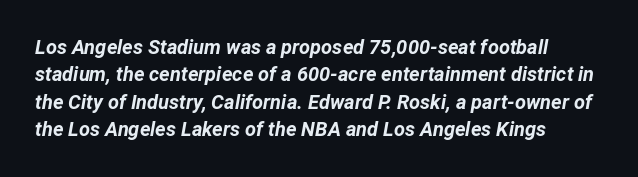
{"italic": "yes", "lean": "right", "slant_degrees": 12, "bold": "yes", "underline": "no", "align": "left", "line_spacing": "normal", "line_spacing_ratio": 1.37, "letter_spacing": "normal", "letter_spacing_em": 0.0, "glyph_px": 20}
